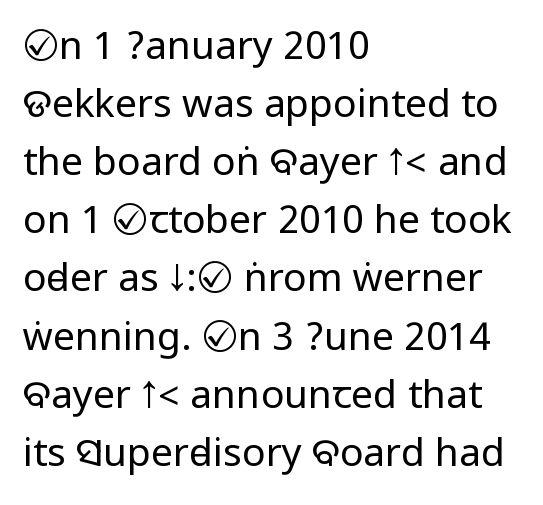
Q: Is the text bold? A: No.
Q: Is the text italic (slanted)? A: No, it is upright.
Q: Is the typeface a serif or a sans-serif typeface? A: Sans-serif.
Q: Is the text underlined? A: No.
Q: How is the paragraph aligned? A: Left-aligned.
Q: Is the spacing between letters normal or unusually wide? A: Normal.
Q: Is the spacing between lines tight, normal or loose? A: Normal.
Q: Width (condensed, normal, or wide)? A: Condensed.
Q: Stroke contrast? A: Low.
